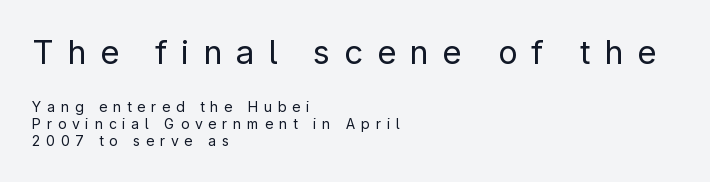
No italicization has been applied; the sample stays upright. A typesetter would label this face a sans. Each letter keeps its own natural width here, so spacing adapts to shape. Inter-character spacing is expanded well beyond the font's built-in metrics.
